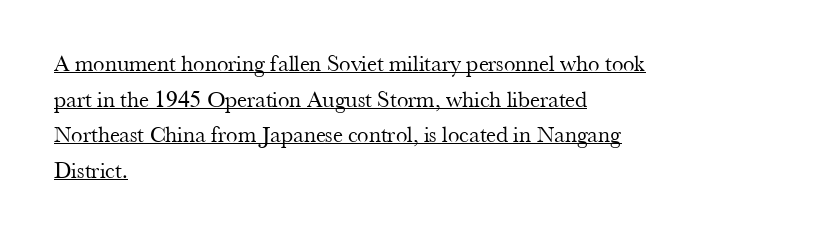
Q: Is the text bold? A: No.
Q: Is the text italic (slanted)? A: No, it is upright.
Q: Is the text underlined? A: Yes.
Q: How is the paragraph aligned? A: Left-aligned.
Q: Is the spacing between letters normal or unusually wide? A: Normal.
Q: Is the spacing between lines tight, normal or loose? A: Normal.
